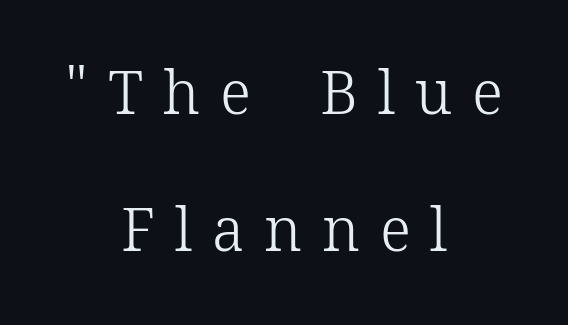
{"serif": "yes", "italic": "no", "bold": "no", "weight": "light", "width": "normal", "stroke_contrast": "low", "x_height": "medium", "monospaced": "no", "underline": "no", "align": "center", "line_spacing": "loose", "line_spacing_ratio": 2.29, "letter_spacing": "wide", "letter_spacing_em": 0.33, "glyph_px": 60}
